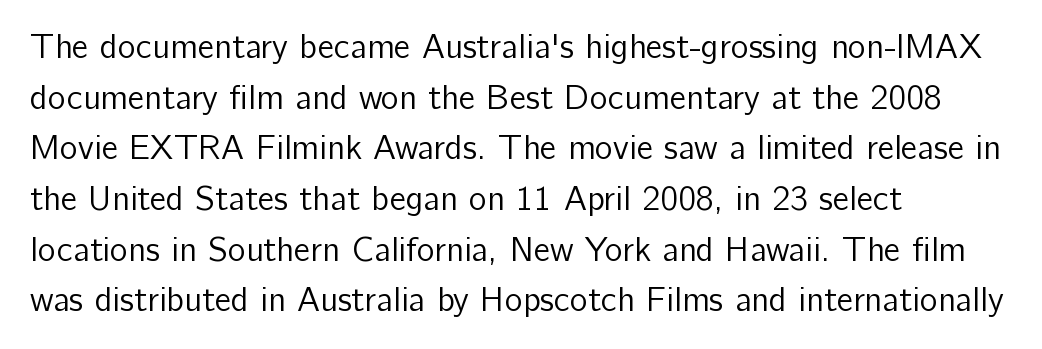
{"serif": "no", "italic": "no", "bold": "no", "weight": "regular", "width": "normal", "stroke_contrast": "low", "x_height": "medium", "monospaced": "no", "underline": "no", "align": "left", "line_spacing": "normal", "line_spacing_ratio": 1.49, "letter_spacing": "normal", "letter_spacing_em": 0.0, "glyph_px": 34}
